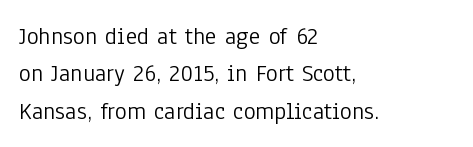
{"italic": "no", "bold": "no", "underline": "no", "align": "left", "line_spacing": "normal", "line_spacing_ratio": 1.5, "letter_spacing": "normal", "letter_spacing_em": 0.0, "glyph_px": 25}
